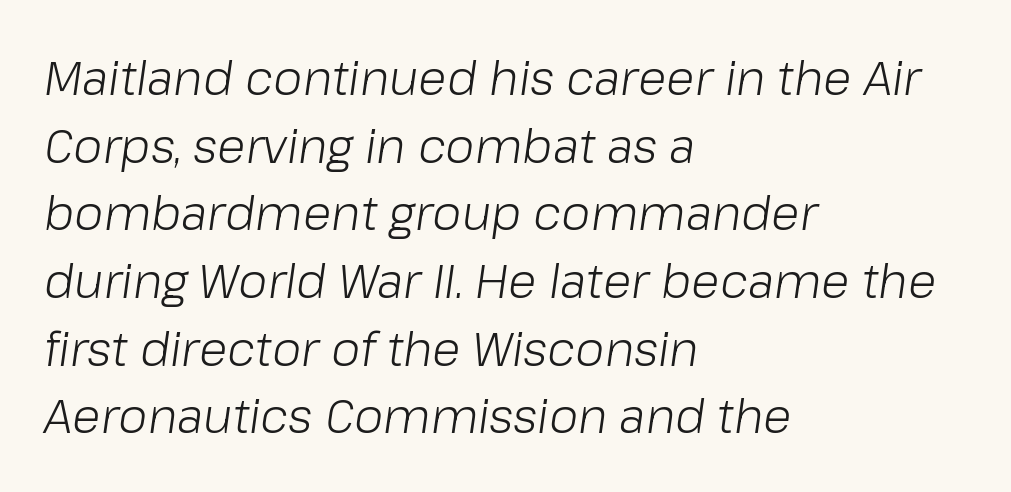
The image shows 47 px light type, italic (leaning right); set left-aligned, normal line spacing (1.44x), normal letter spacing, not underlined; low stroke contrast and a medium x-height.
